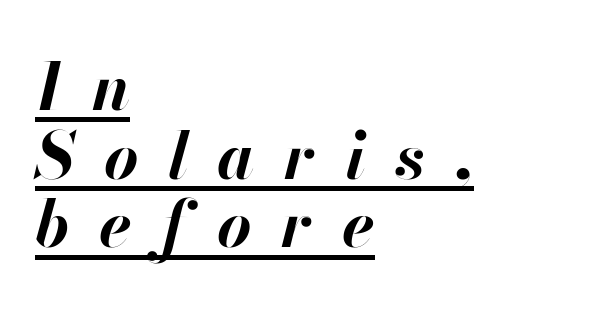
Where is the straight margin? On the left. Is there an underline? Yes — a line sits under the letters. The typesetting leans heavy: a genuine bold. Closely set lines give the paragraph a compact silhouette. The axis of the letterforms is tilted away from vertical.
